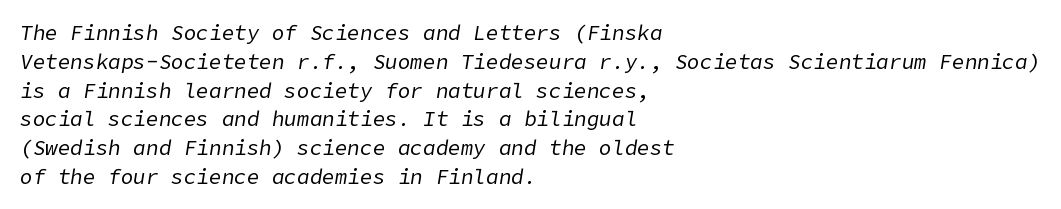
If you drew a ruler down the left edge, every line would touch it. The zone under the glyphs is completely vacant. Each stroke keeps to a modest, everyday thickness or less. The horizontal fit of the characters is conventional and even. Students, observe: this is what conventionally led text looks like.
